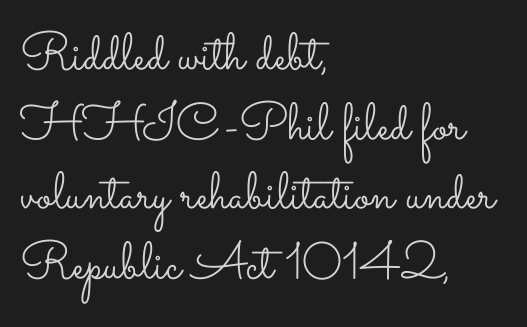
{"bold": "no", "weight": "light", "width": "wide", "stroke_contrast": "low", "x_height": "small", "monospaced": "no", "underline": "no", "align": "left", "line_spacing": "normal", "line_spacing_ratio": 1.34, "letter_spacing": "normal", "letter_spacing_em": 0.0, "glyph_px": 52}
